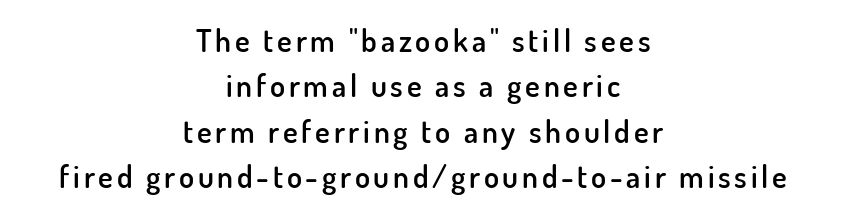
Vertically, the passage feels balanced, rows spaced as you'd expect. Anything drawn beneath the words? Only blank space. I'd call this a sans setting — the letters go barefoot. You can tell it's not italic because the verticals are truly vertical. Compared with an ordinary text face, these strokes are moderately heavier — a semibold. Horizontal alignment here is central, giving a formal, balanced look.
